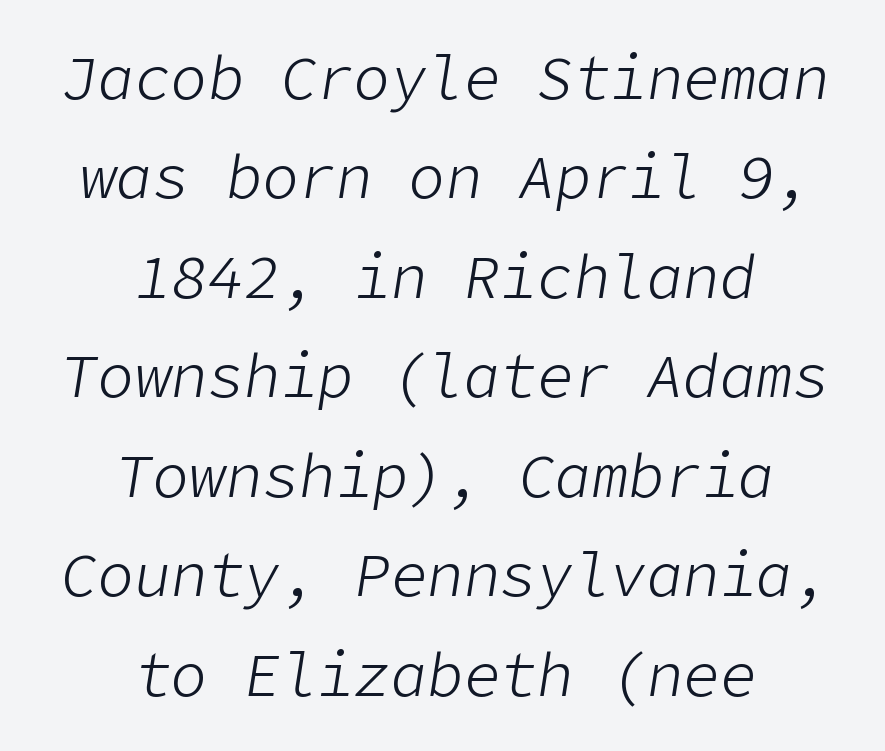
Q: Is the text bold? A: No.
Q: Is the text italic (slanted)? A: Yes, it leans right by about 9 degrees.
Q: Is the text underlined? A: No.
Q: How is the paragraph aligned? A: Centered.
Q: Is the spacing between letters normal or unusually wide? A: Normal.
Q: Is the spacing between lines tight, normal or loose? A: Normal.
Q: Width (condensed, normal, or wide)? A: Normal.
Q: Stroke contrast? A: Low.
Q: x-height? A: Medium.
